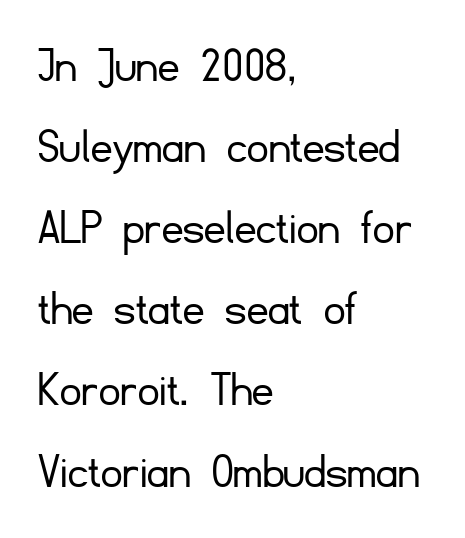
Q: Is the text bold? A: No.
Q: Is the text italic (slanted)? A: No, it is upright.
Q: Is the typeface a serif or a sans-serif typeface? A: Sans-serif.
Q: Is the text underlined? A: No.
Q: How is the paragraph aligned? A: Left-aligned.
Q: Is the spacing between letters normal or unusually wide? A: Normal.
Q: Is the spacing between lines tight, normal or loose? A: Normal.
Q: Width (condensed, normal, or wide)? A: Normal.
Q: Stroke contrast? A: Low.
Q: x-height? A: Small.
Q: Monospaced? A: No.
